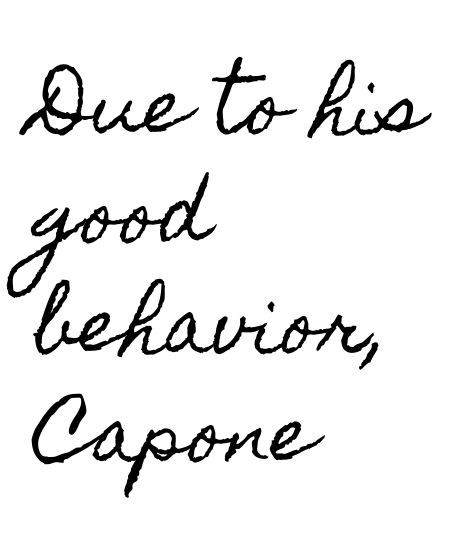
Looks like regular typesetting: each glyph gets only the width it needs. These lines keep a tight, regular rhythm from letter to letter. Alignment: flush left. The passage shown stacks its lines at a standard gap. The glyphs are unaccompanied by any horizontal stroke below them.
